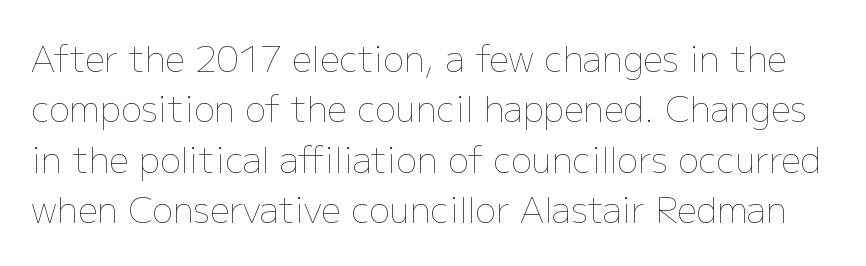
{"italic": "no", "bold": "no", "weight": "thin", "width": "normal", "stroke_contrast": "low", "x_height": "medium", "monospaced": "no", "underline": "no", "line_spacing": "normal", "line_spacing_ratio": 1.44, "letter_spacing": "normal", "letter_spacing_em": 0.0, "glyph_px": 35}
